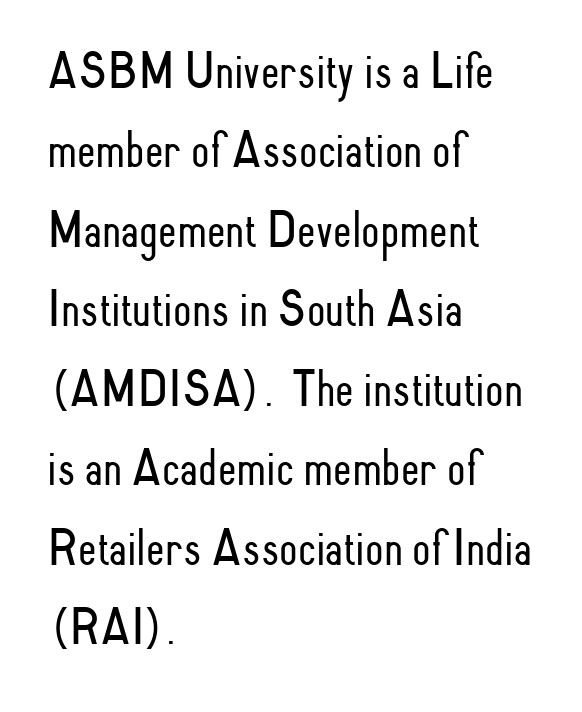
The image shows 53 px light, condensed sans-serif type, upright; set left-aligned, normal line spacing (1.5x), normal letter spacing, not underlined; low stroke contrast and a small x-height.
